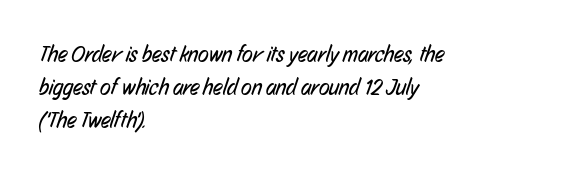
Q: Is the text bold? A: No.
Q: Is the text underlined? A: No.
Q: How is the paragraph aligned? A: Left-aligned.
Q: Is the spacing between letters normal or unusually wide? A: Normal.
Q: Is the spacing between lines tight, normal or loose? A: Normal.
